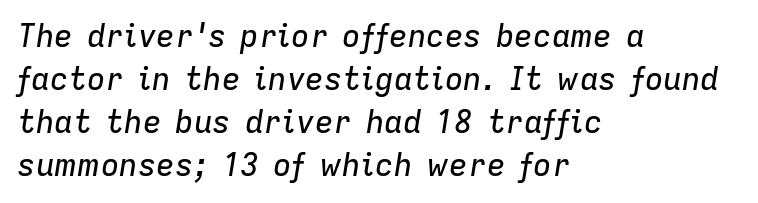
Q: Is the text italic (slanted)? A: Yes, it leans right by about 9 degrees.
Q: Is the text underlined? A: No.
Q: How is the paragraph aligned? A: Left-aligned.
Q: Is the spacing between letters normal or unusually wide? A: Normal.
Q: Is the spacing between lines tight, normal or loose? A: Normal.
Q: Width (condensed, normal, or wide)? A: Normal.
Q: Stroke contrast? A: Low.
Q: x-height? A: Medium.
Q: Monospaced? A: No.
